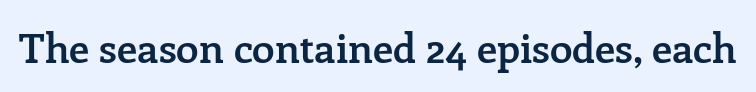
The image shows 41 px semibold serif type, upright; set normal letter spacing, not underlined; low stroke contrast and a medium x-height.
